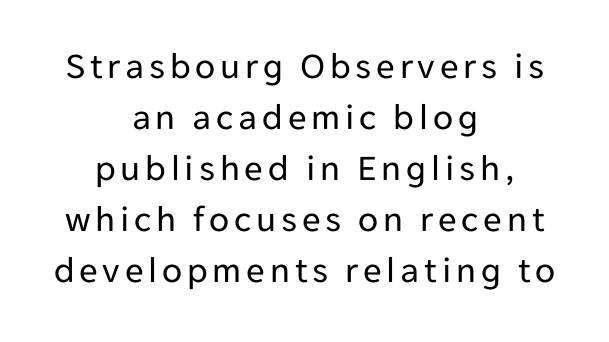
The image shows 37 px regular-weight sans-serif type, upright; set centered, normal line spacing (1.38x), not underlined; low stroke contrast and a medium x-height.
